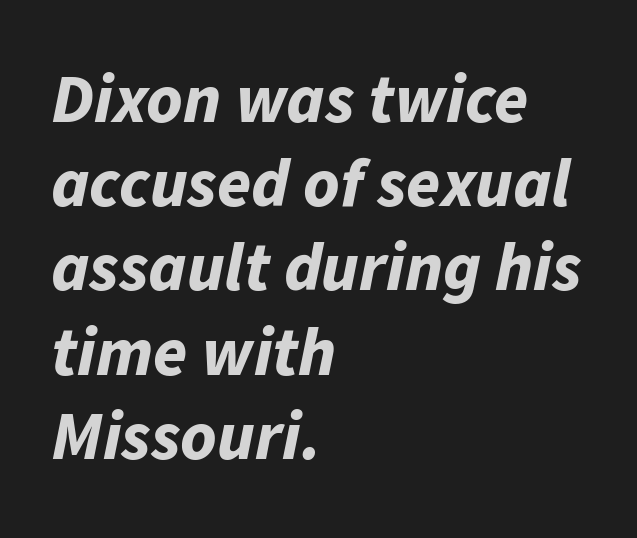
These lines are set flush left with a ragged right edge. Standard letterfit; no display-style spreading of the glyphs. A bare baseline throughout the passage. The font is running at its bold setting. Proportional: the letters do not fall into vertical columns. The lettering tilts uniformly, giving the passage an italic look.
